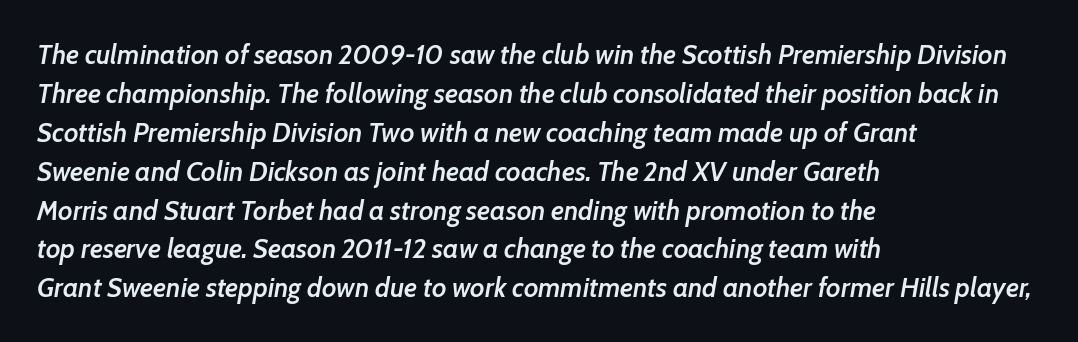
{"italic": "yes", "lean": "right", "slant_degrees": 7, "bold": "semi", "underline": "no", "align": "left", "line_spacing": "normal", "line_spacing_ratio": 1.44, "letter_spacing": "normal", "letter_spacing_em": 0.0, "glyph_px": 27}
